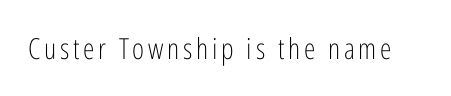
The typeface has the unassuming heft of standard copy or less. A typesetter would label this face a sans. Characters remain perfectly vertical along every line. Descenders hang freely into open space. Think of a printed novel: that variable character pitch is what you see here.
